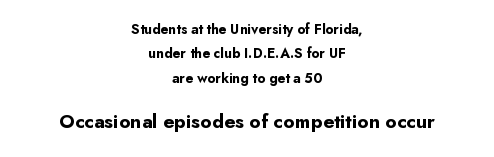
Q: Is the text bold? A: Yes.
Q: Is the text italic (slanted)? A: No, it is upright.
Q: Is the text underlined? A: No.
Q: How is the paragraph aligned? A: Centered.
Q: Is the spacing between letters normal or unusually wide? A: Normal.
Q: Which block of text is set in a larger size, the first (top) or the second (bottom)? A: The second (bottom) one.
